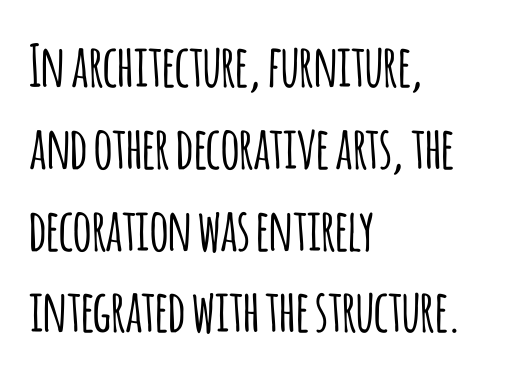
Here the designer chose a conventional face with non-uniform glyph widths. In terms of letterform style, serifs are entirely absent. Glyph-to-glyph distance matches everyday printed text. Whoever set this chose a conventional vertical rhythm. Caption: multi-line text, flush left, ragged right.
